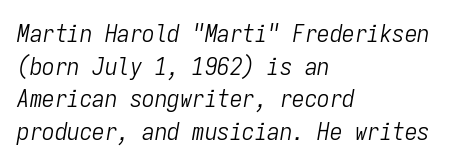
Q: Is the text bold? A: No.
Q: Is the text italic (slanted)? A: Yes, it leans right by about 9 degrees.
Q: Is the text underlined? A: No.
Q: How is the paragraph aligned? A: Left-aligned.
Q: Is the spacing between letters normal or unusually wide? A: Normal.
Q: Is the spacing between lines tight, normal or loose? A: Normal.
